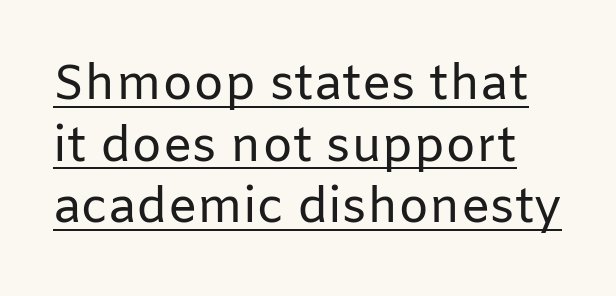
The image shows 49 px regular-weight sans-serif type, upright; set normal line spacing (1.26x), normal letter spacing, underlined; low stroke contrast and a medium x-height.
